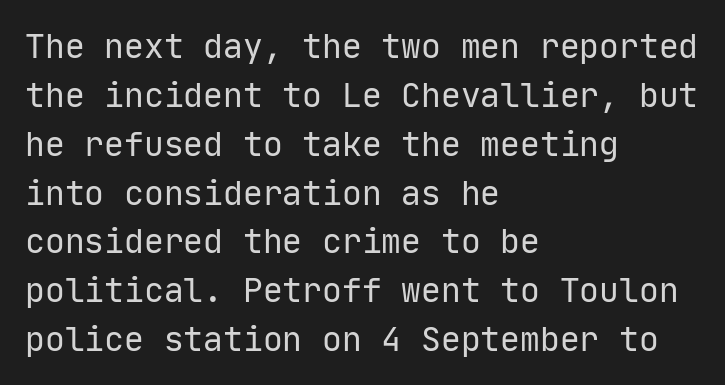
Look at the bottom of the vertical strokes: they stop flat, with no serifs. Quick note: underline off. It's the straight-up-and-down kind of type. Left-aligned paragraph, ragged on the right. Leading matches the norm, producing a regular column. You could count columns in this text — the font is strictly monospaced.
